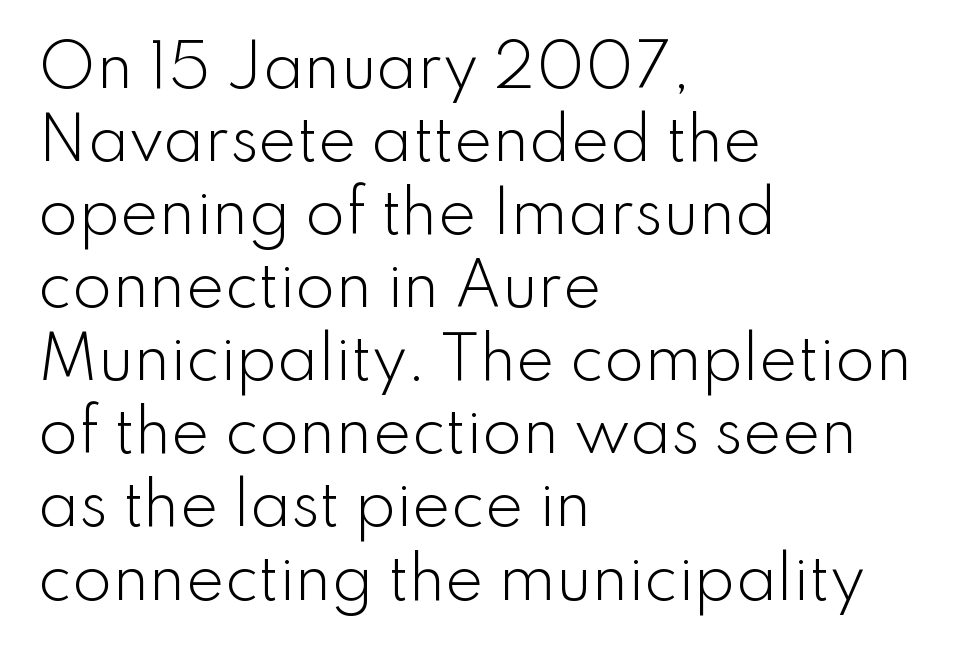
Q: Is the text bold? A: No.
Q: Is the text italic (slanted)? A: No, it is upright.
Q: Is the typeface a serif or a sans-serif typeface? A: Sans-serif.
Q: Is the text underlined? A: No.
Q: How is the paragraph aligned? A: Left-aligned.
Q: Is the spacing between letters normal or unusually wide? A: Normal.
Q: Is the spacing between lines tight, normal or loose? A: Normal.
Q: Width (condensed, normal, or wide)? A: Normal.
Q: Stroke contrast? A: Low.
Q: x-height? A: Small.
Q: Monospaced? A: No.
